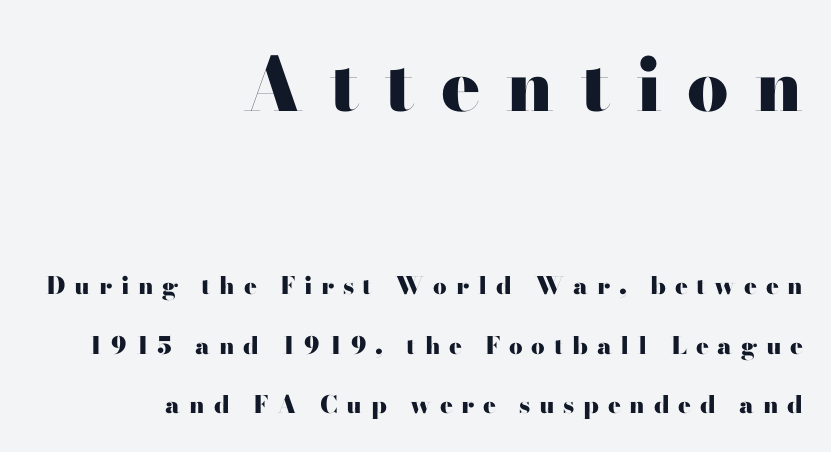
{"serif": "no", "italic": "no", "bold": "yes", "weight": "heavy", "width": "wide", "stroke_contrast": "high", "x_height": "small", "monospaced": "no", "underline": "no", "align": "right", "line_spacing": "loose", "line_spacing_ratio": 2.48, "letter_spacing": "wide", "letter_spacing_em": 0.36, "larger_block": "first", "size_ratio": 3.04, "glyph_px": 73}
